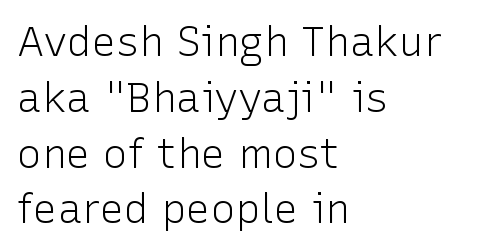
The passage shown is typed in a proportional face where columns would drift. Vertical strokes here are truly vertical. Nothing sits at the stroke ends, so this counts as sans-serif. Baseline-to-baseline distance is the conventional proportion of letter height. Any mark beneath the type? The region is blank. No heavy texture on the line: the type isn't bold.
